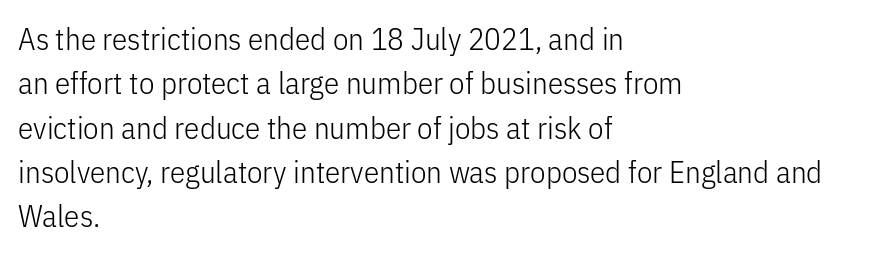
Each letter keeps its own natural width here, so spacing adapts to shape. Look at the bottom of the vertical strokes: they stop flat, with no serifs. Unlike italic type, these characters show no tilt at all. Leading: standard. The strip under each line holds only bare page.
